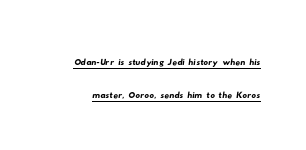
The image shows 23 px text type; set normal line spacing (1.44x), normal letter spacing, underlined.
